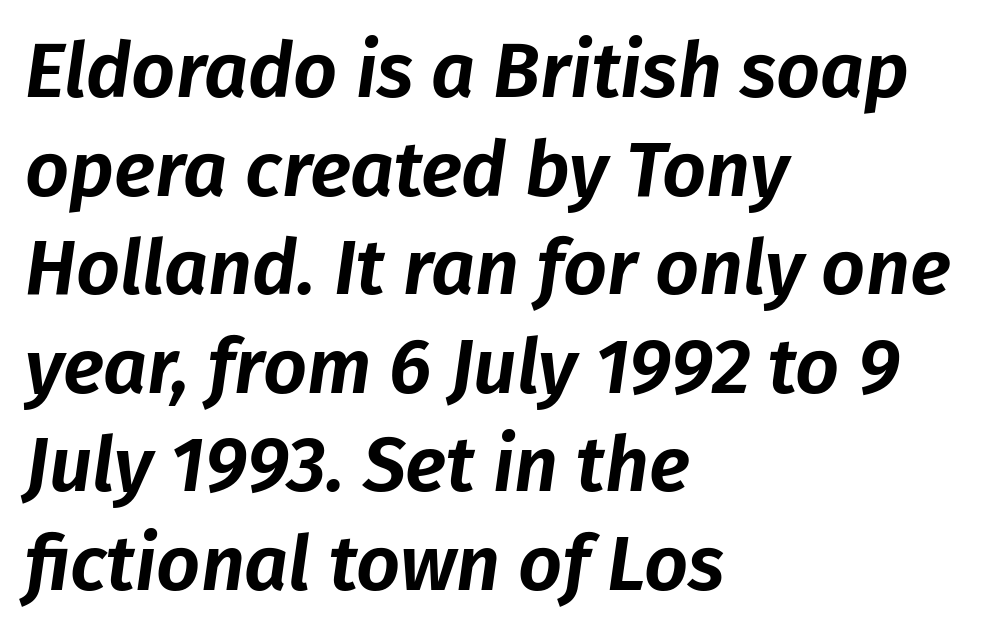
The image shows 77 px text type, italic (leaning right); set left-aligned, normal line spacing (1.28x), normal letter spacing, not underlined; low stroke contrast and a medium x-height.
